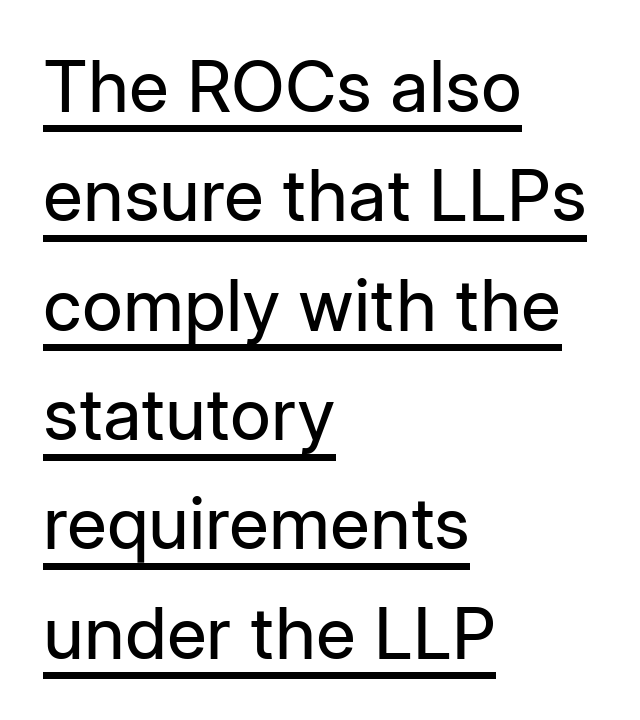
No chunkiness to these letters — they're not bold. Like a heading marked for emphasis, these lines bear an underscore. Note: no serifs on the glyphs. A typesetter would call this proportional, since set widths differ per character. Unlike italic type, these characters show no tilt at all.
